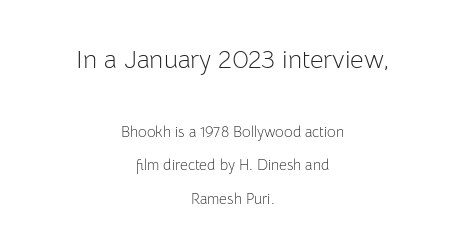
Is the lower block the larger one? No — the upper block carries the bigger type. Leftover space on each line is divided equally before and after the words. The type sits square on the baseline with zero lean. Descenders are the only things crossing below the line. A typesetter would call this leading open, well beyond the default.
